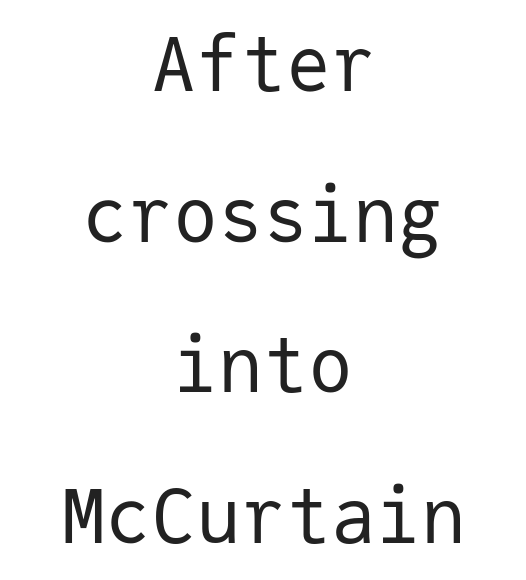
This is the regular roman posture of the typeface. The font is comparable to plain body text, perhaps lighter. Teacher's note: observe the equal gaps on both sides — that is centered alignment. The space between consecutive lines is lavish. These lines are rendered in a fixed-pitch font. Check under the words: just untouched page.
